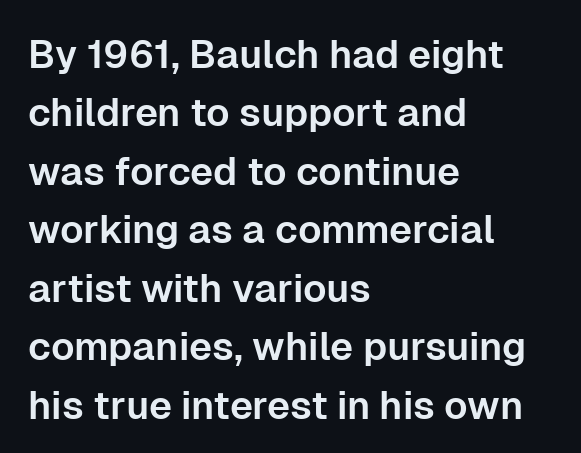
{"serif": "no", "italic": "no", "width": "normal", "stroke_contrast": "low", "x_height": "medium", "monospaced": "no", "underline": "no", "align": "left", "line_spacing": "normal", "line_spacing_ratio": 1.5, "letter_spacing": "normal", "letter_spacing_em": 0.0, "glyph_px": 39}
